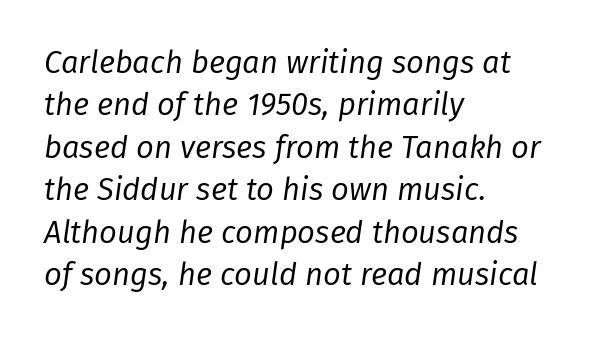
{"italic": "yes", "lean": "right", "slant_degrees": 8, "bold": "no", "weight": "regular", "width": "normal", "stroke_contrast": "low", "x_height": "medium", "monospaced": "no", "underline": "no", "align": "left", "line_spacing": "normal", "line_spacing_ratio": 1.37, "letter_spacing": "normal", "letter_spacing_em": 0.0, "glyph_px": 31}
